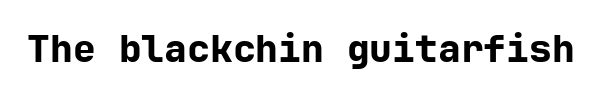
The image shows 38 px bold sans-serif type, upright; set normal letter spacing, not underlined; low stroke contrast and a medium x-height.
